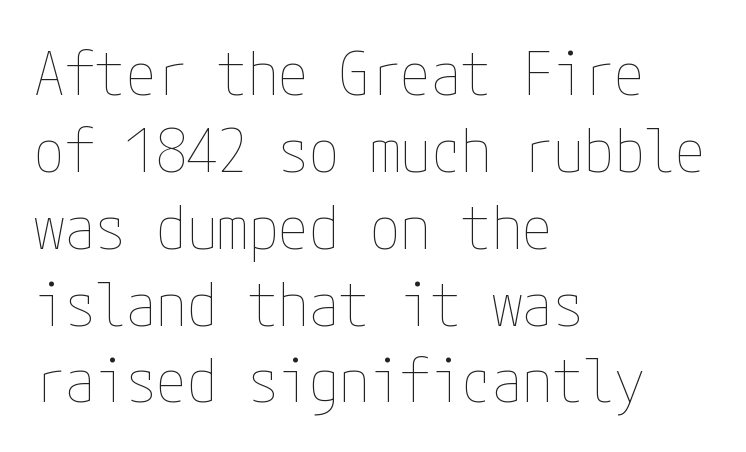
The image shows 61 px thin, condensed type, upright; set left-aligned, normal line spacing (1.26x), normal letter spacing, not underlined; low stroke contrast and a medium x-height.
